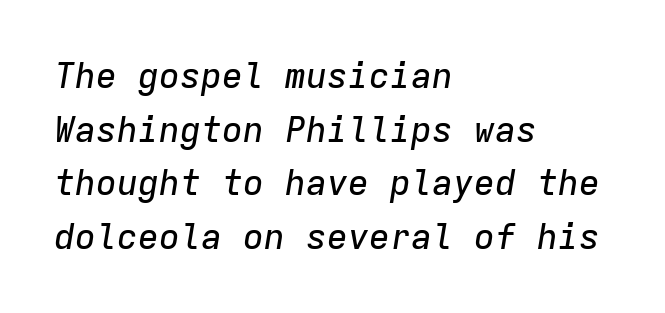
The image shows 35 px text type, italic (leaning right), monospaced; set left-aligned, normal line spacing (1.53x), normal letter spacing, not underlined; low stroke contrast and a medium x-height.
